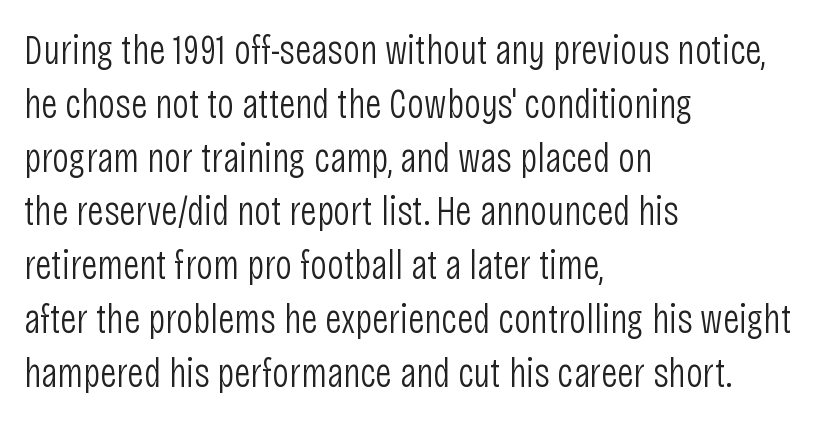
The image shows 42 px light, condensed sans-serif type, upright; set left-aligned, normal line spacing (1.28x), normal letter spacing, not underlined; low stroke contrast and a large x-height.
